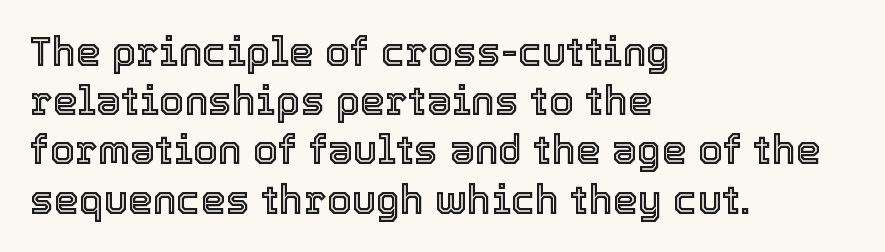
These lines are rendered in a variable-pitch font. How are the letters spaced? Ordinarily, with no added tracking. This is roman type, the default non-slanted kind. Teacher's note: observe the even left margin — that is flush-left alignment. The zone under the glyphs is completely vacant.
